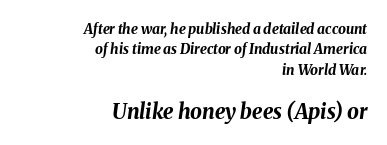
{"italic": "yes", "lean": "right", "slant_degrees": 8, "bold": "yes", "underline": "no", "align": "right", "line_spacing": "normal", "line_spacing_ratio": 1.45, "letter_spacing": "normal", "letter_spacing_em": 0.0, "larger_block": "second", "size_ratio": 1.5, "glyph_px": 21}
